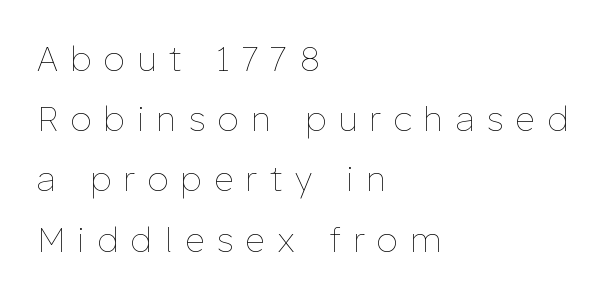
Q: Is the text bold? A: No.
Q: Is the text italic (slanted)? A: No, it is upright.
Q: Is the text underlined? A: No.
Q: How is the paragraph aligned? A: Left-aligned.
Q: Is the spacing between letters normal or unusually wide? A: Unusually wide.
Q: Width (condensed, normal, or wide)? A: Normal.
Q: Stroke contrast? A: Low.
Q: x-height? A: Medium.
Q: Monospaced? A: No.
